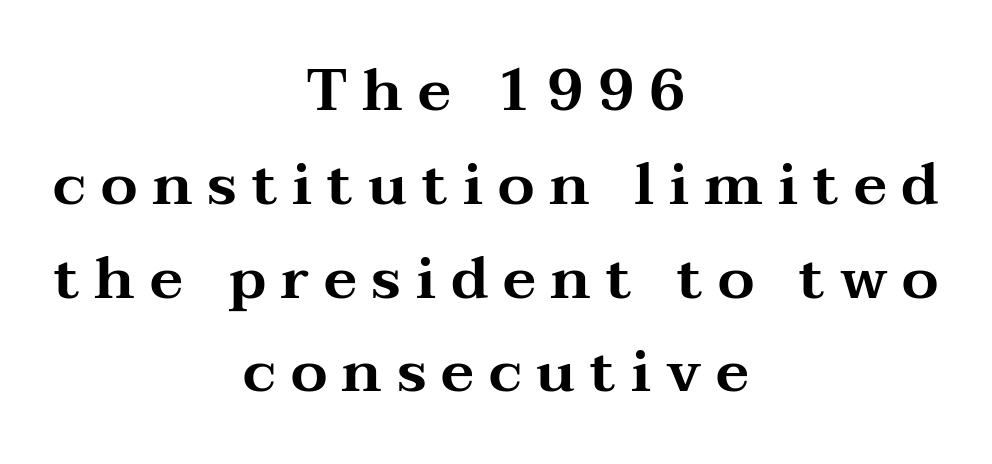
The image shows 59 px wide serif type, upright; set centered, normal line spacing (1.59x), unusually wide letter spacing (+0.25 em), not underlined; medium stroke contrast and a medium x-height.
